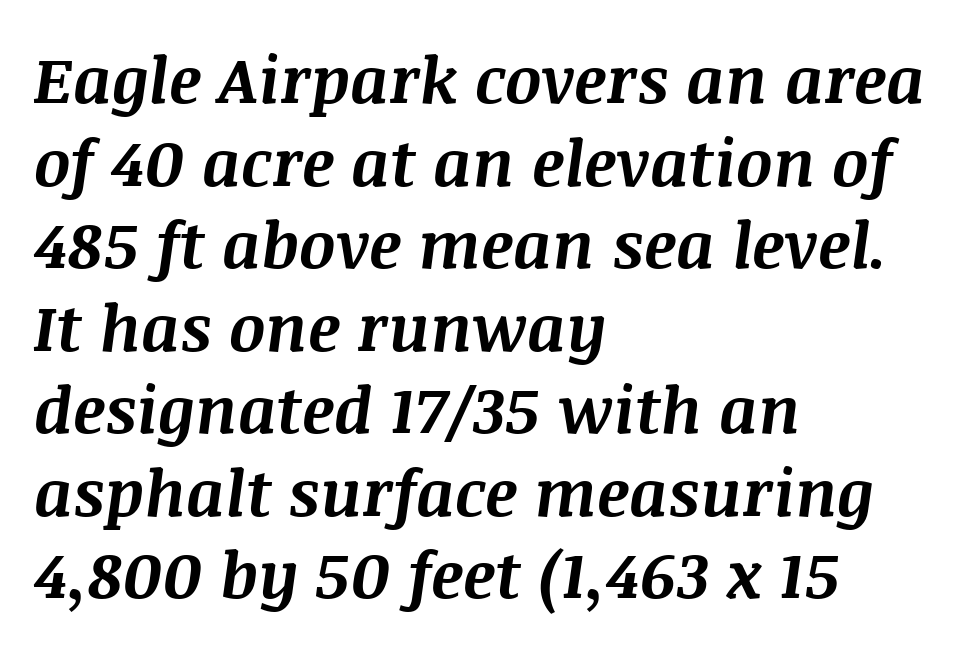
The typesetter chose a ragged-right arrangement here. The space directly below the letters is spotless. This is heavy type, rendered in bold. Regarding leading, the lines here are spaced in the standard way. Proportional: the letters do not fall into vertical columns. You can tell it's italic because the verticals aren't actually vertical.
